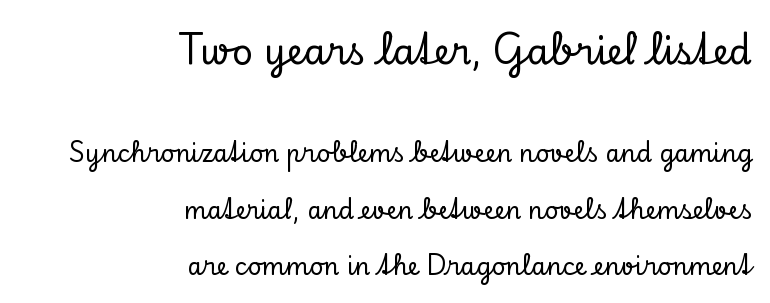
{"italic": "no", "width": "normal", "stroke_contrast": "low", "x_height": "small", "monospaced": "no", "underline": "no", "align": "right", "line_spacing": "loose", "line_spacing_ratio": 2.35, "letter_spacing": "normal", "letter_spacing_em": 0.0, "larger_block": "first", "size_ratio": 1.5, "glyph_px": 36}
